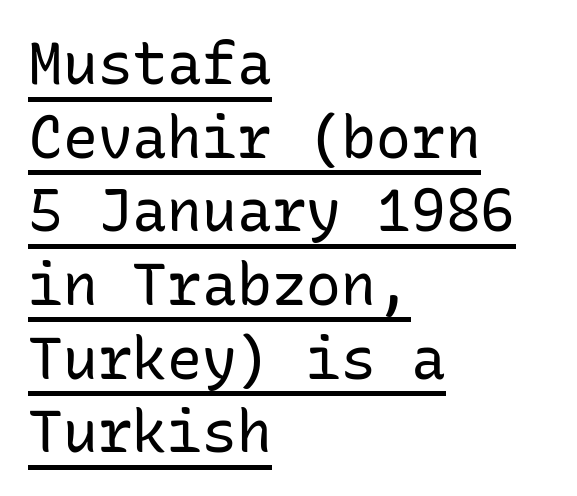
Q: Is the text bold? A: No.
Q: Is the text italic (slanted)? A: No, it is upright.
Q: Is the typeface a serif or a sans-serif typeface? A: Sans-serif.
Q: Is the text underlined? A: Yes.
Q: How is the paragraph aligned? A: Left-aligned.
Q: Is the spacing between letters normal or unusually wide? A: Normal.
Q: Is the spacing between lines tight, normal or loose? A: Normal.
Q: Width (condensed, normal, or wide)? A: Normal.
Q: Stroke contrast? A: Low.
Q: x-height? A: Medium.
Q: Monospaced? A: Yes.
